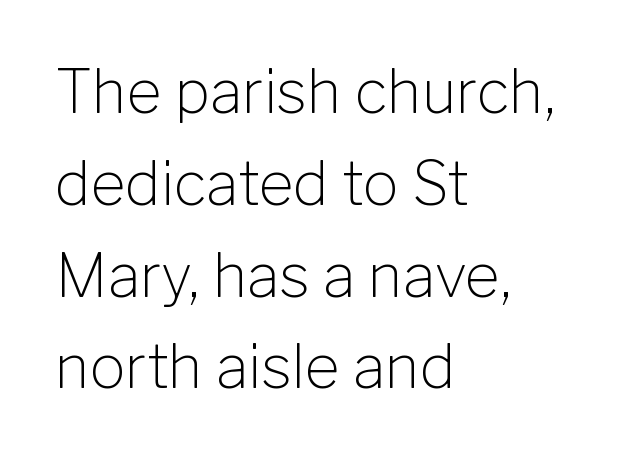
The image shows 60 px light sans-serif type, upright; set left-aligned, normal line spacing (1.53x), normal letter spacing, not underlined; low stroke contrast and a medium x-height.
